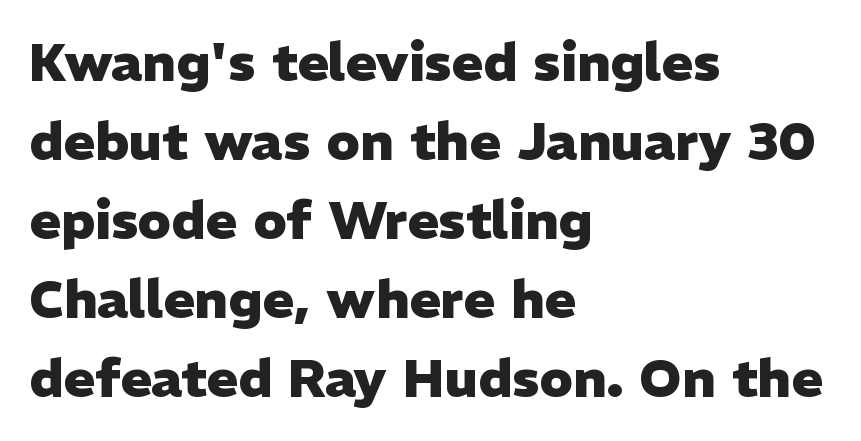
Standard letterfit; no display-style spreading of the glyphs. This sample has the flowing, uneven cadence of proportional lettering. Upright lettering throughout. The rendering uses a moderate line-height, typical for paragraphs.
